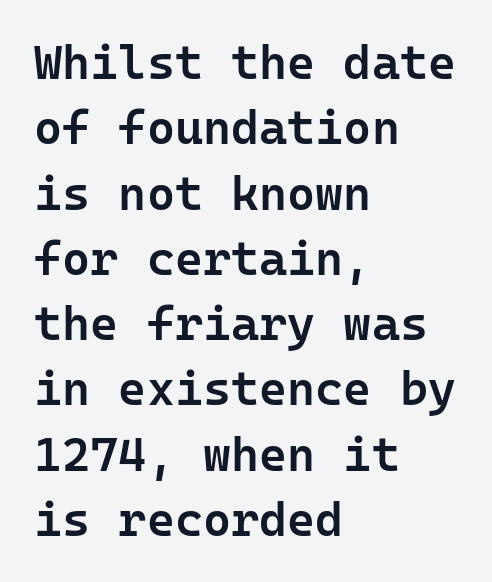
Q: Is the text bold? A: Semi-bold.
Q: Is the text italic (slanted)? A: No, it is upright.
Q: Is the typeface a serif or a sans-serif typeface? A: Sans-serif.
Q: Is the text underlined? A: No.
Q: How is the paragraph aligned? A: Left-aligned.
Q: Is the spacing between letters normal or unusually wide? A: Normal.
Q: Is the spacing between lines tight, normal or loose? A: Normal.
Q: Width (condensed, normal, or wide)? A: Normal.
Q: Stroke contrast? A: Low.
Q: x-height? A: Medium.
Q: Monospaced? A: Yes.
